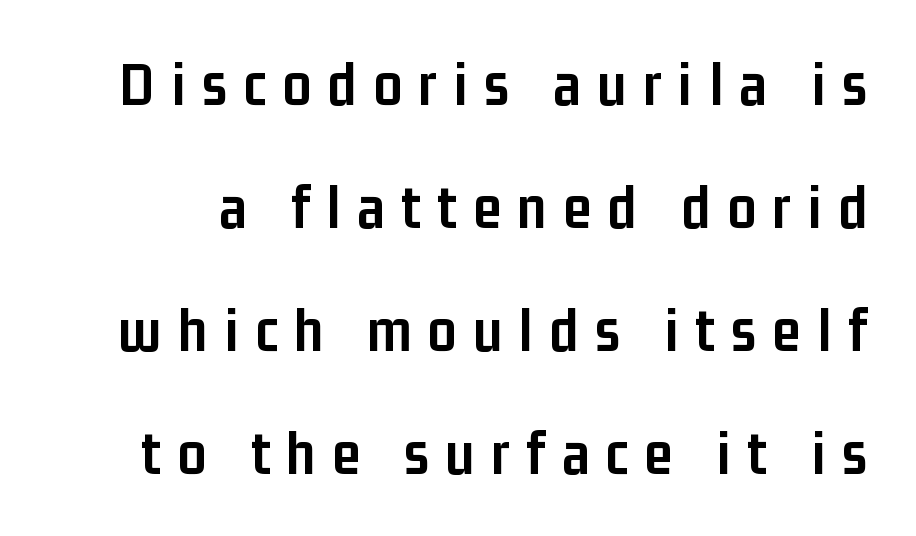
Q: Is the text bold? A: Yes.
Q: Is the text italic (slanted)? A: No, it is upright.
Q: Is the typeface a serif or a sans-serif typeface? A: Sans-serif.
Q: Is the text underlined? A: No.
Q: Is the spacing between letters normal or unusually wide? A: Unusually wide.
Q: Is the spacing between lines tight, normal or loose? A: Loose.
Q: Width (condensed, normal, or wide)? A: Condensed.
Q: Stroke contrast? A: Low.
Q: x-height? A: Medium.
Q: Monospaced? A: No.
